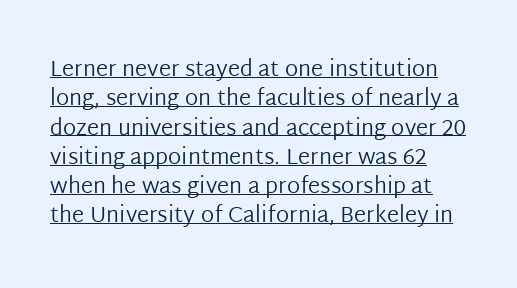
The image shows 22 px text type, upright; set normal line spacing (1.33x), normal letter spacing, underlined.
